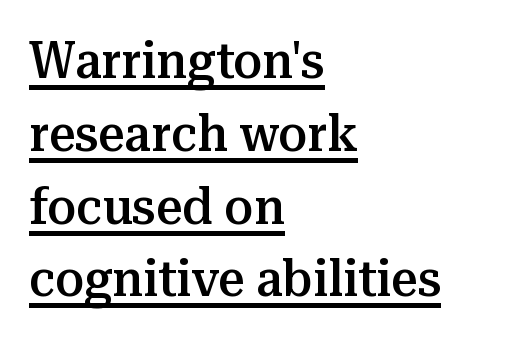
Q: Is the text bold? A: Semi-bold.
Q: Is the text italic (slanted)? A: No, it is upright.
Q: Is the typeface a serif or a sans-serif typeface? A: Serif.
Q: Is the text underlined? A: Yes.
Q: How is the paragraph aligned? A: Left-aligned.
Q: Is the spacing between letters normal or unusually wide? A: Normal.
Q: Is the spacing between lines tight, normal or loose? A: Normal.
Q: Width (condensed, normal, or wide)? A: Normal.
Q: Stroke contrast? A: Medium.
Q: x-height? A: Medium.
Q: Monospaced? A: No.
